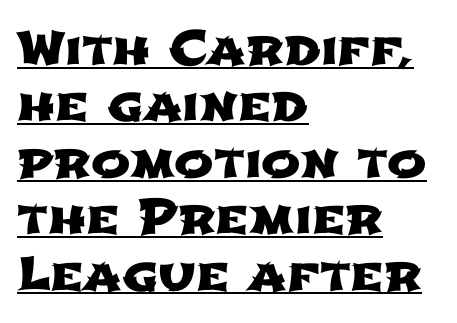
The image shows 47 px wide sans-serif type; set left-aligned, line spacing 1.2x, normal letter spacing, underlined; low stroke contrast and a medium x-height.
